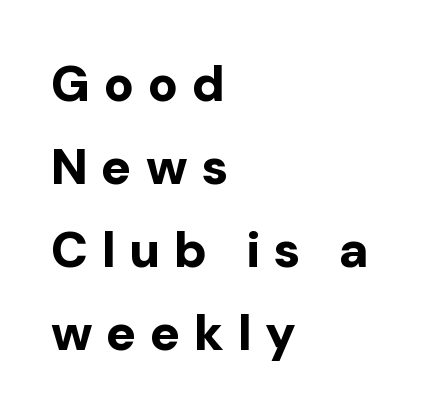
The image shows 50 px bold sans-serif type, upright; set left-aligned, normal line spacing (1.66x), unusually wide letter spacing (+0.27 em), not underlined; low stroke contrast and a medium x-height.
